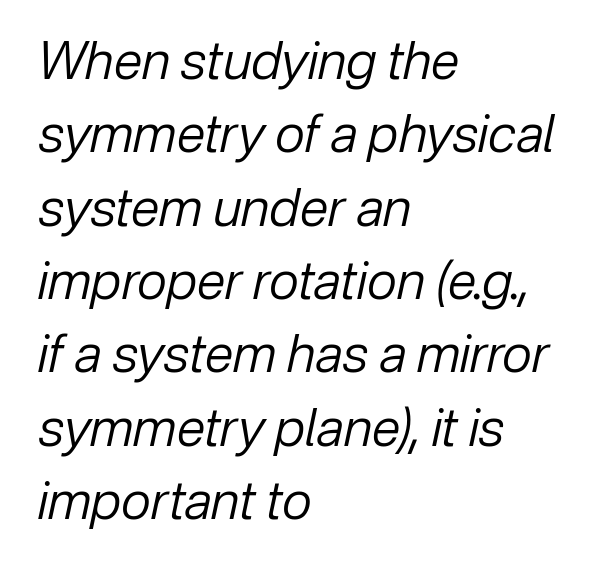
The line texture is even and compact thanks to regular tracking. Underline: absent. Stroke thickness stays within the range of a standard reading face or lighter. A typesetter would call this proportional, since set widths differ per character. Interline gaps are of average width in this sample.
